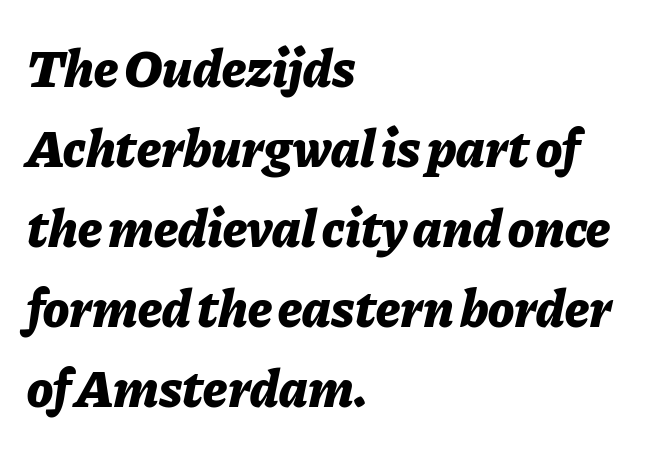
{"italic": "yes", "lean": "right", "slant_degrees": 11, "bold": "yes", "weight": "bold", "width": "normal", "stroke_contrast": "low", "x_height": "medium", "monospaced": "no", "underline": "no", "align": "left", "line_spacing": "normal", "line_spacing_ratio": 1.48, "letter_spacing": "normal", "letter_spacing_em": 0.0, "glyph_px": 54}
